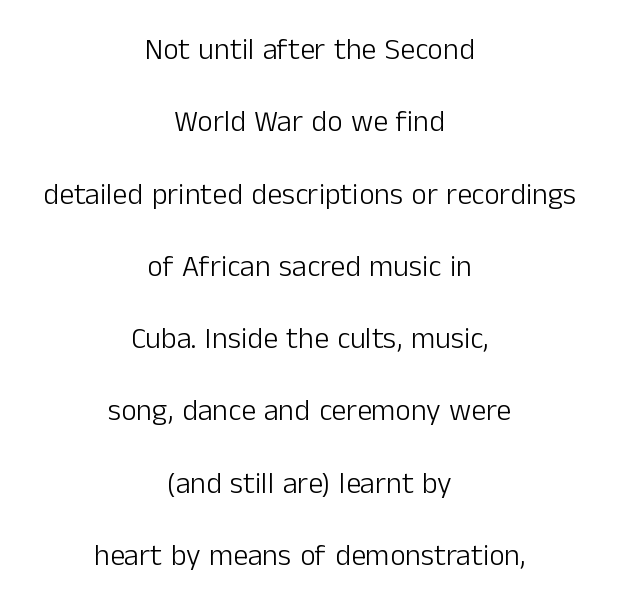
{"serif": "no", "italic": "no", "bold": "no", "weight": "light", "width": "normal", "stroke_contrast": "low", "x_height": "medium", "monospaced": "no", "underline": "no", "align": "center", "line_spacing": "loose", "line_spacing_ratio": 2.41, "letter_spacing": "normal", "letter_spacing_em": 0.0, "glyph_px": 30}
